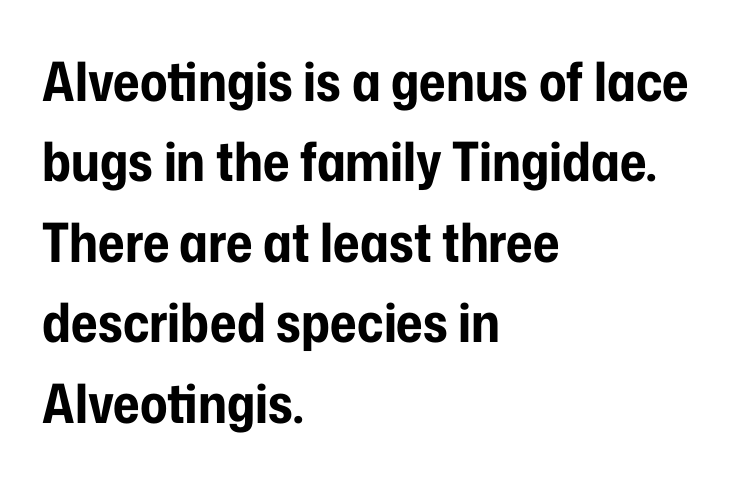
{"serif": "no", "italic": "no", "bold": "yes", "weight": "bold", "width": "condensed", "stroke_contrast": "low", "x_height": "medium", "monospaced": "no", "underline": "no", "align": "left", "line_spacing": "normal", "line_spacing_ratio": 1.49, "letter_spacing": "normal", "letter_spacing_em": 0.0, "glyph_px": 54}
